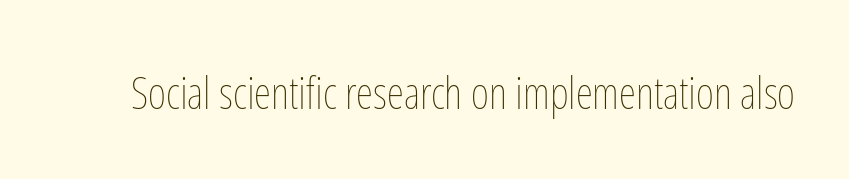
Q: Is the text bold? A: No.
Q: Is the text italic (slanted)? A: No, it is upright.
Q: Is the text underlined? A: No.
Q: Is the spacing between letters normal or unusually wide? A: Normal.
Q: Width (condensed, normal, or wide)? A: Condensed.
Q: Stroke contrast? A: Low.
Q: x-height? A: Medium.
Q: Monospaced? A: No.
